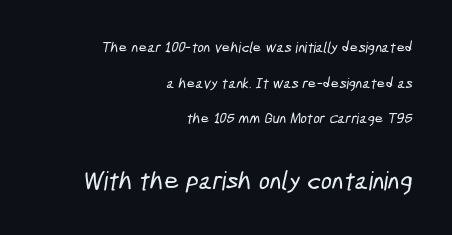
Q: Is the text underlined? A: No.
Q: How is the paragraph aligned? A: Right-aligned.
Q: Is the spacing between letters normal or unusually wide? A: Normal.
Q: Is the spacing between lines tight, normal or loose? A: Loose.
Q: Which block of text is set in a larger size, the first (top) or the second (bottom)? A: The second (bottom) one.
